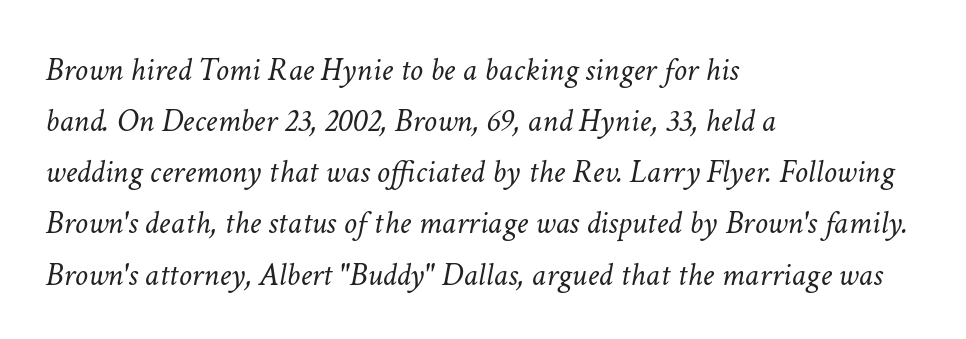
Would a proofreader flag this as italicized? Yes. The line texture is even and compact thanks to regular tracking. Bold? No — there's no thickening of the strokes. A typesetter would call this proportional, since set widths differ per character.
